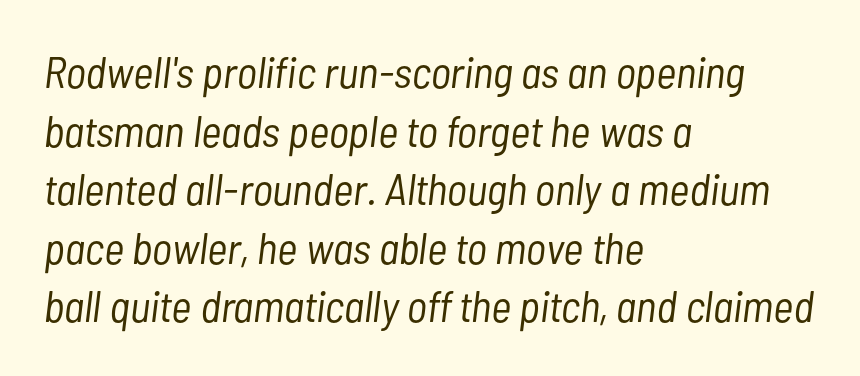
Q: Is the text bold? A: No.
Q: Is the text italic (slanted)? A: Yes, it leans right by about 7 degrees.
Q: Is the text underlined? A: No.
Q: How is the paragraph aligned? A: Left-aligned.
Q: Is the spacing between letters normal or unusually wide? A: Normal.
Q: Is the spacing between lines tight, normal or loose? A: Normal.
Q: Width (condensed, normal, or wide)? A: Condensed.
Q: Stroke contrast? A: Low.
Q: x-height? A: Medium.
Q: Monospaced? A: No.
